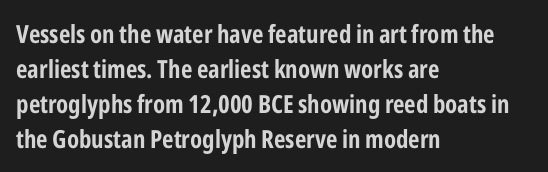
{"italic": "no", "bold": "yes", "underline": "no", "align": "left", "line_spacing": "normal", "line_spacing_ratio": 1.4, "letter_spacing": "normal", "letter_spacing_em": 0.0, "glyph_px": 25}
